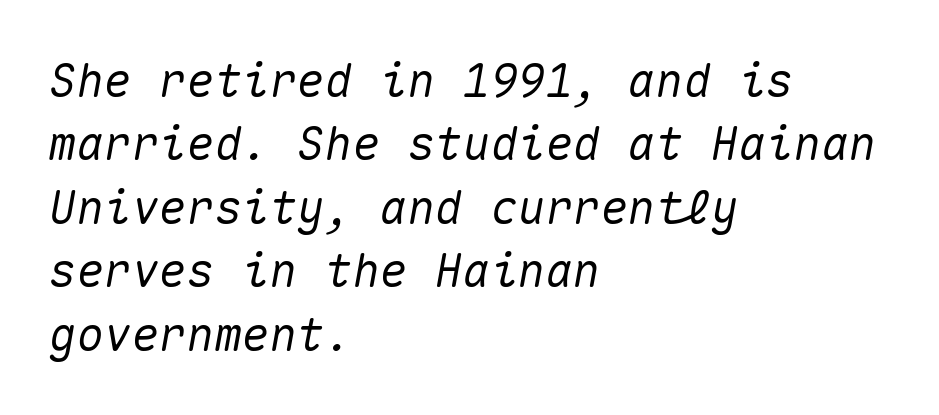
The image shows 46 px text type, italic (leaning right), monospaced; set left-aligned, normal line spacing (1.38x), normal letter spacing, not underlined; medium stroke contrast and a medium x-height.
